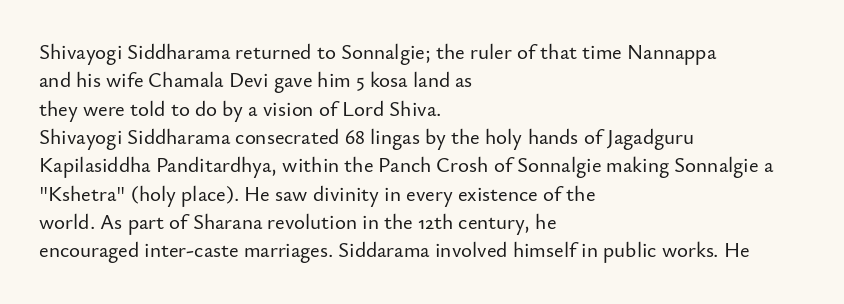
The image shows 21 px text type, upright; set left-aligned, normal line spacing (1.35x), normal letter spacing, not underlined.
